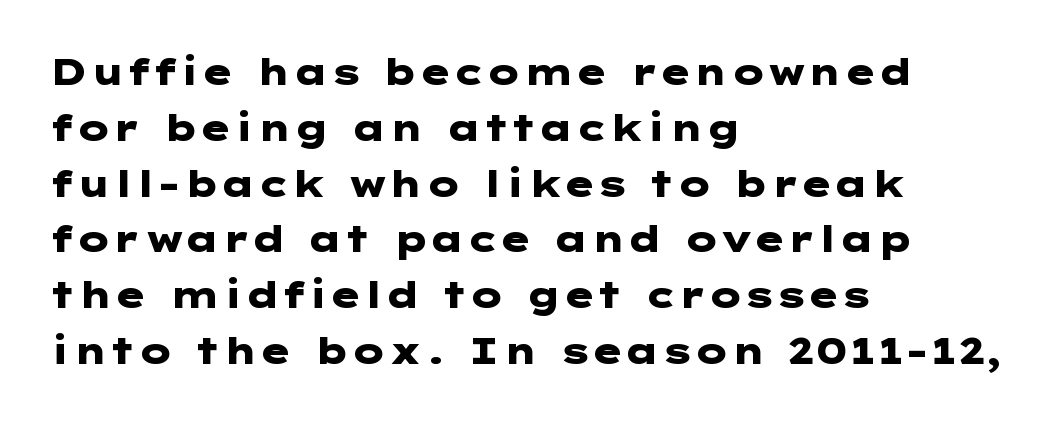
The image shows 36 px heavy, wide sans-serif type, upright; set left-aligned, normal line spacing (1.55x), normal letter spacing, not underlined; low stroke contrast and a medium x-height.
